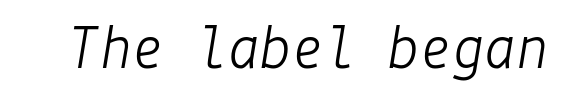
The zone under the glyphs is completely vacant. Each word holds together tightly as a unit, with standard inter-letter gaps. Italic: yes, the glyphs are oblique. Heaviness? Minimal to ordinary, like unemphasized prose.
